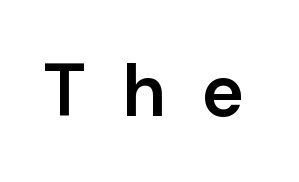
The image shows 73 px semibold sans-serif type, upright; set unusually wide letter spacing (+0.49 em), not underlined; low stroke contrast and a medium x-height.
